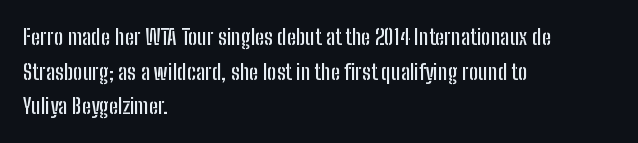
{"italic": "no", "underline": "no", "align": "left", "line_spacing": "normal", "line_spacing_ratio": 1.57, "letter_spacing": "normal", "letter_spacing_em": 0.0, "glyph_px": 22}
